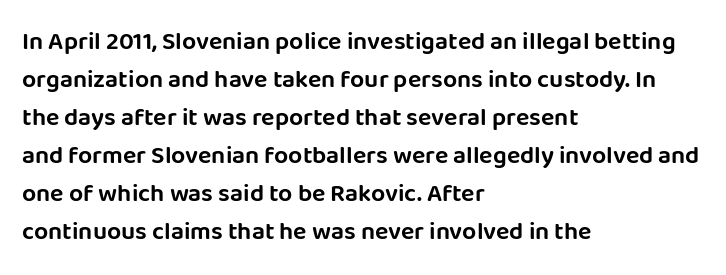
The image shows 25 px text type, upright; set left-aligned, normal line spacing (1.52x), normal letter spacing, not underlined.
